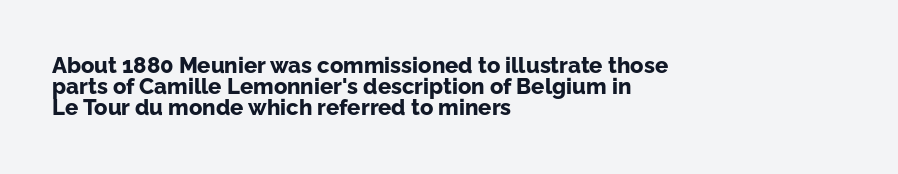
The image shows 22 px bold type, upright; set left-aligned, tight line spacing (0.96x), normal letter spacing, not underlined.
